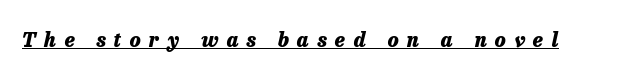
Typographic density is high because the face is bold. Underlined type. The letterforms stand isolated, each surrounded by extra space. Compared with ordinary roman type, these characters are visibly tilted.
